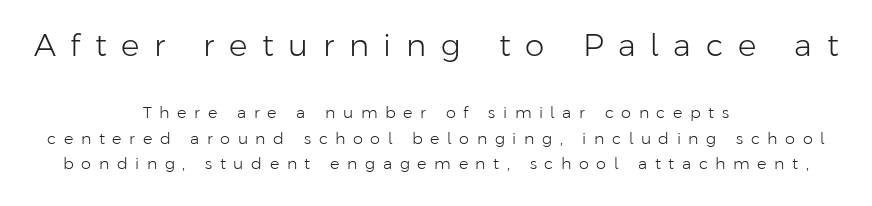
The passage shown is not underscored anywhere. To sum up the face: it is a sans, with no serifs. Every row of glyphs is offset so its center matches the block's center. You could not count columns in this text — the font is proportionally spaced.
